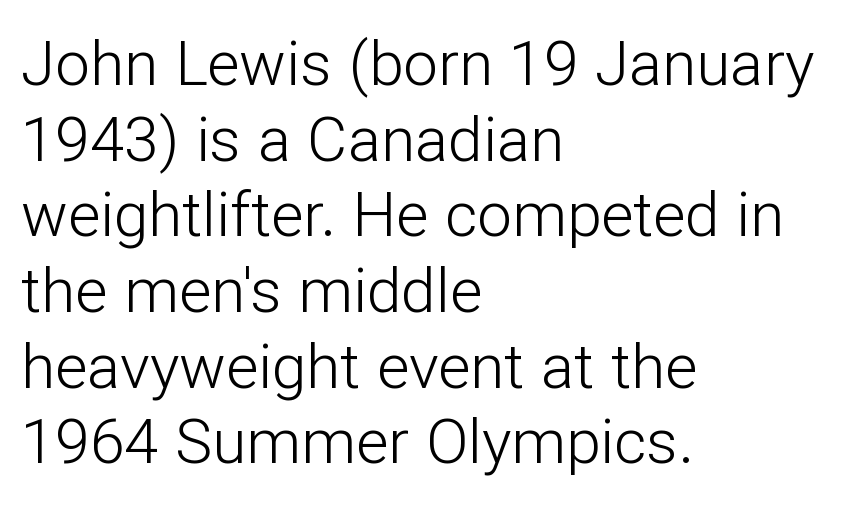
{"serif": "no", "italic": "no", "bold": "no", "weight": "light", "width": "normal", "stroke_contrast": "low", "x_height": "medium", "monospaced": "no", "underline": "no", "align": "left", "line_spacing_ratio": 1.22, "letter_spacing": "normal", "letter_spacing_em": 0.0, "glyph_px": 62}
